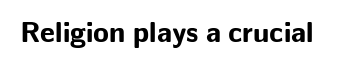
The image shows 29 px bold sans-serif type, upright; set normal letter spacing, not underlined; low stroke contrast and a medium x-height.
